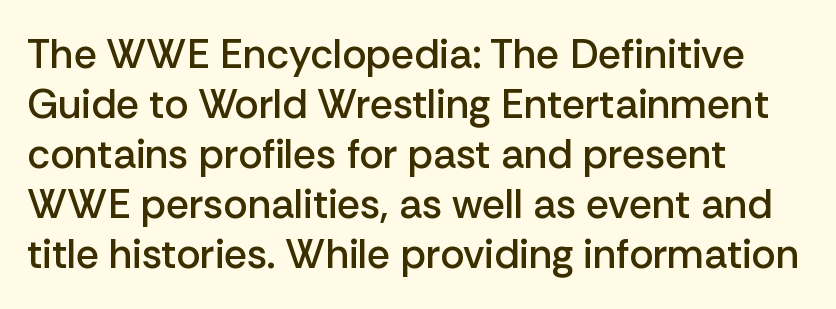
Moderately thickened strokes mark this as semibold type. Nothing sits at the stroke ends, so this counts as sans-serif. A typesetter would mark this as roman, not italic. The passage shown has conventional tracking throughout. Unmarked baselines from the first word to the last.
